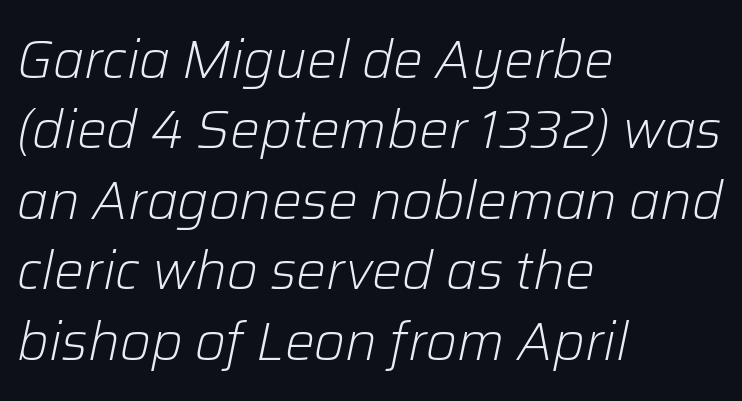
The image shows 53 px light type, italic (leaning right); set left-aligned, normal line spacing (1.33x), normal letter spacing, not underlined; low stroke contrast and a medium x-height.
